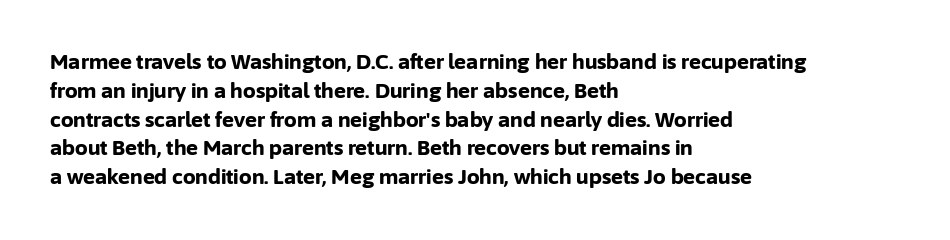
{"italic": "no", "bold": "yes", "underline": "no", "align": "left", "line_spacing": "normal", "line_spacing_ratio": 1.44, "letter_spacing": "normal", "letter_spacing_em": 0.0, "glyph_px": 20}
